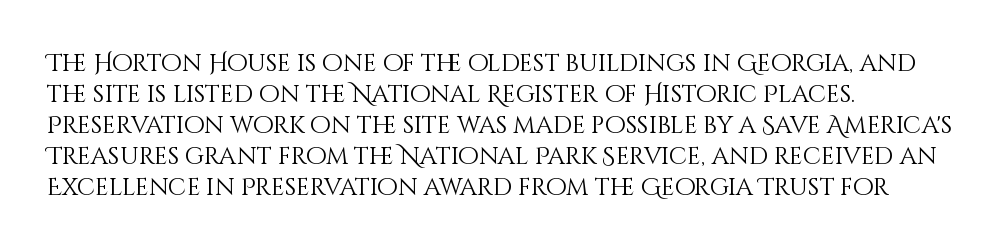
{"italic": "no", "bold": "no", "underline": "no", "align": "left", "line_spacing": "normal", "line_spacing_ratio": 1.29, "letter_spacing": "normal", "letter_spacing_em": 0.0, "glyph_px": 24}
